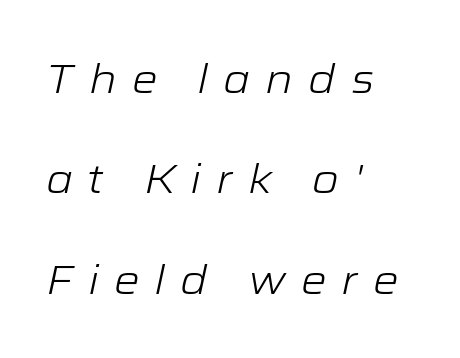
The image shows 41 px light, wide type, italic (leaning right); set left-aligned, loose line spacing (2.45x), unusually wide letter spacing (+0.36 em), not underlined; low stroke contrast and a medium x-height.
